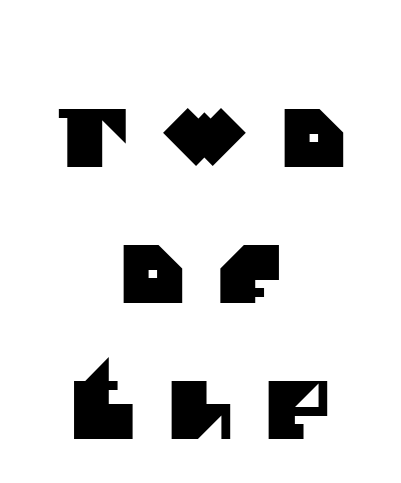
Is the block centered? Yes — each line is placed symmetrically about the middle. A typesetter would label this face a sans. The block of text has a typical density, with ordinary space between rows. Words appear elongated and porous because spacing is wide. Underline: absent.
